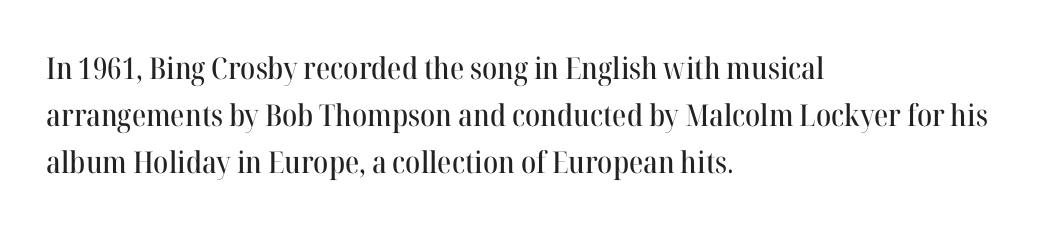
{"serif": "yes", "italic": "no", "width": "normal", "stroke_contrast": "high", "x_height": "medium", "monospaced": "no", "underline": "no", "align": "left", "line_spacing": "normal", "line_spacing_ratio": 1.57, "letter_spacing": "normal", "letter_spacing_em": 0.0, "glyph_px": 30}
